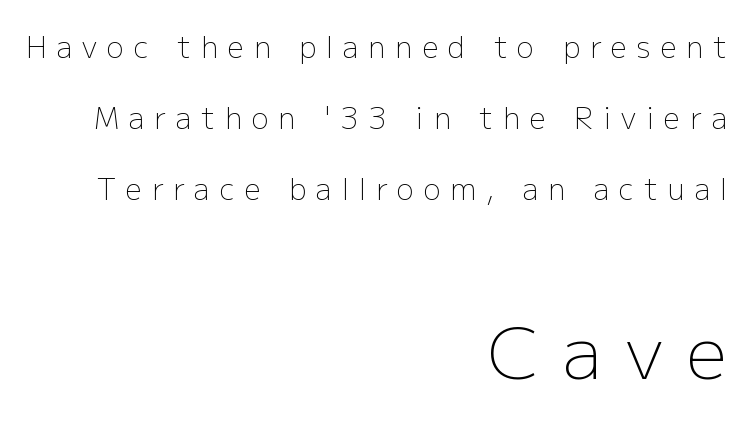
{"serif": "no", "italic": "no", "bold": "no", "weight": "light", "width": "normal", "stroke_contrast": "low", "x_height": "medium", "monospaced": "no", "underline": "no", "align": "right", "line_spacing": "loose", "line_spacing_ratio": 2.45, "letter_spacing": "wide", "letter_spacing_em": 0.34, "larger_block": "second", "size_ratio": 2.48, "glyph_px": 72}
